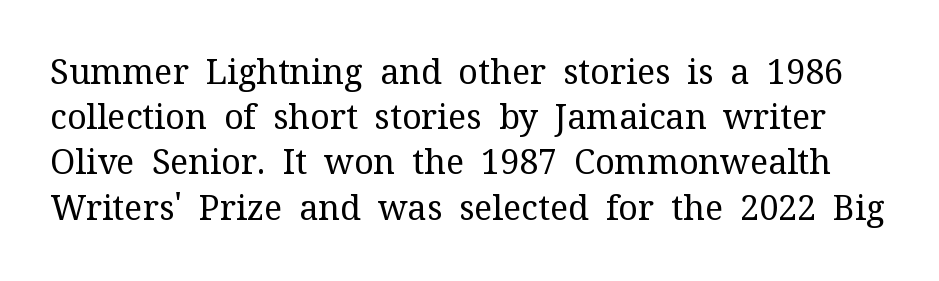
{"serif": "yes", "italic": "no", "bold": "no", "weight": "regular", "width": "normal", "stroke_contrast": "medium", "x_height": "medium", "monospaced": "no", "underline": "no", "line_spacing": "normal", "line_spacing_ratio": 1.33, "letter_spacing": "normal", "letter_spacing_em": 0.0, "glyph_px": 34}
